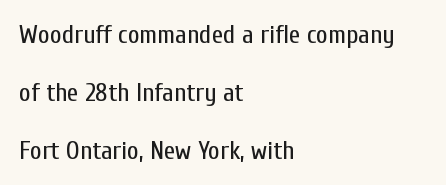
The image shows 26 px text type, upright; set left-aligned, loose line spacing (2.23x), normal letter spacing, not underlined.
